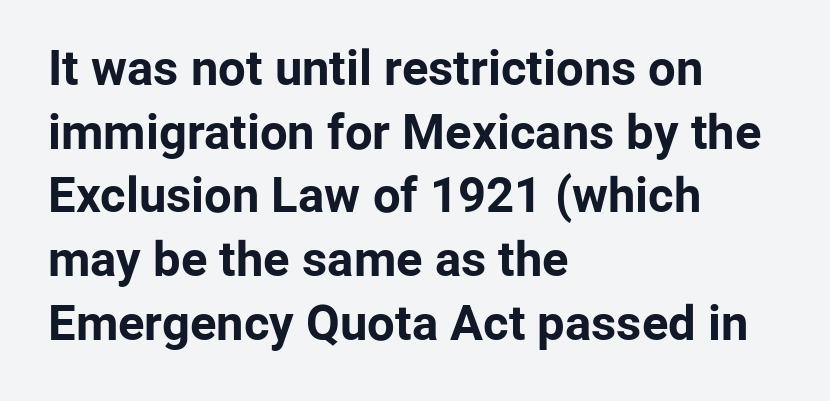
The image shows 49 px bold sans-serif type, upright; set left-aligned, normal line spacing (1.3x), normal letter spacing, not underlined; low stroke contrast and a medium x-height.
